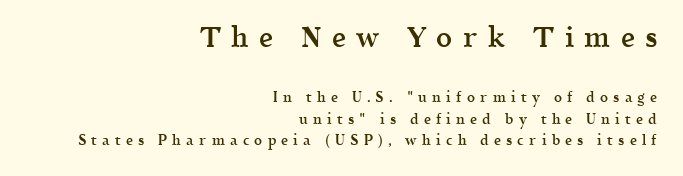
{"serif": "yes", "italic": "no", "bold": "semi", "weight": "semibold", "width": "normal", "x_height": "medium", "monospaced": "no", "underline": "no", "align": "right", "line_spacing": "normal", "line_spacing_ratio": 1.53, "letter_spacing": "wide", "letter_spacing_em": 0.37, "larger_block": "first", "size_ratio": 2.0, "glyph_px": 28}
